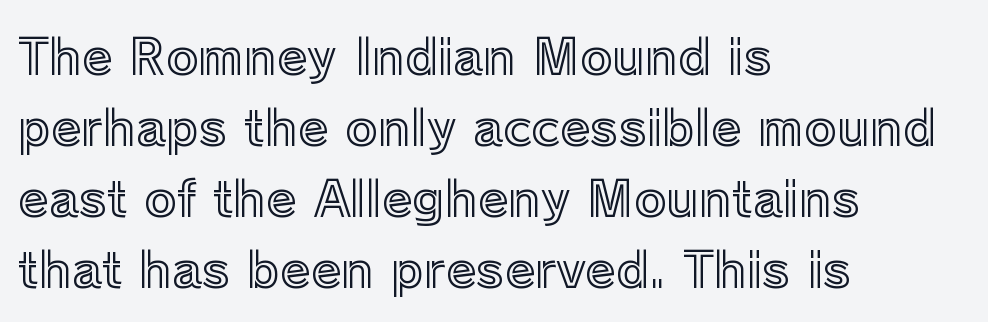
Q: Is the text italic (slanted)? A: No, it is upright.
Q: Is the text underlined? A: No.
Q: How is the paragraph aligned? A: Left-aligned.
Q: Is the spacing between letters normal or unusually wide? A: Normal.
Q: Is the spacing between lines tight, normal or loose? A: Normal.
Q: Width (condensed, normal, or wide)? A: Normal.
Q: x-height? A: Medium.
Q: Monospaced? A: No.
